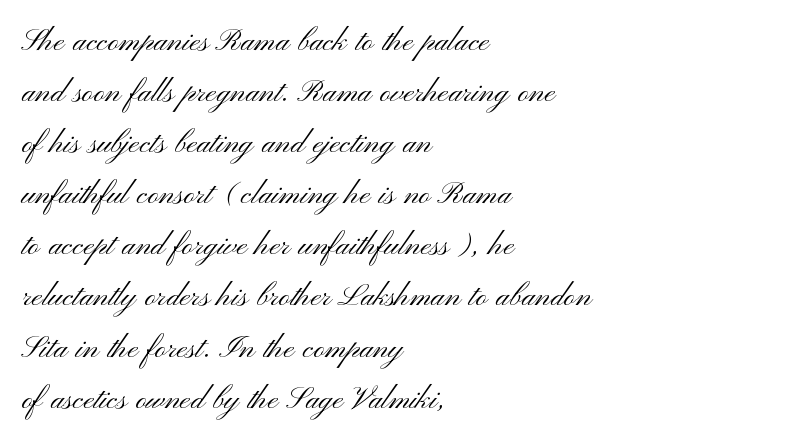
Q: Is the text bold? A: No.
Q: Is the text italic (slanted)? A: Yes.
Q: Is the typeface a serif or a sans-serif typeface? A: Sans-serif.
Q: Is the text underlined? A: No.
Q: How is the paragraph aligned? A: Left-aligned.
Q: Is the spacing between letters normal or unusually wide? A: Normal.
Q: Is the spacing between lines tight, normal or loose? A: Normal.
Q: Width (condensed, normal, or wide)? A: Wide.
Q: Stroke contrast? A: Medium.
Q: x-height? A: Small.
Q: Monospaced? A: No.
